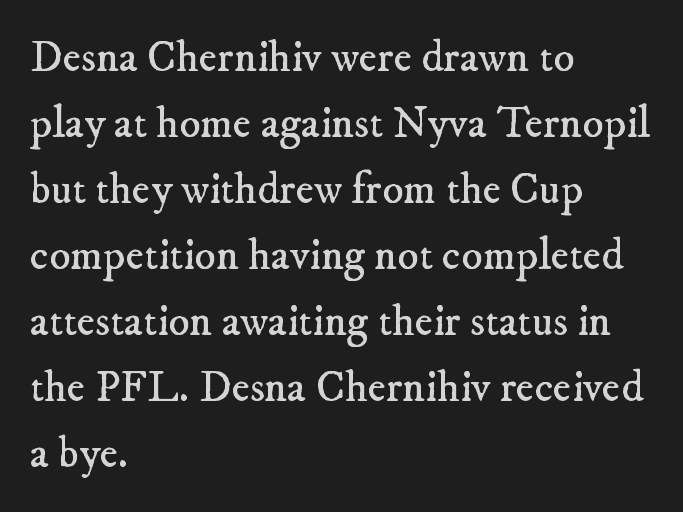
The image shows 44 px regular-weight serif type; set left-aligned, normal line spacing (1.5x), normal letter spacing, not underlined; low stroke contrast and a small x-height.
